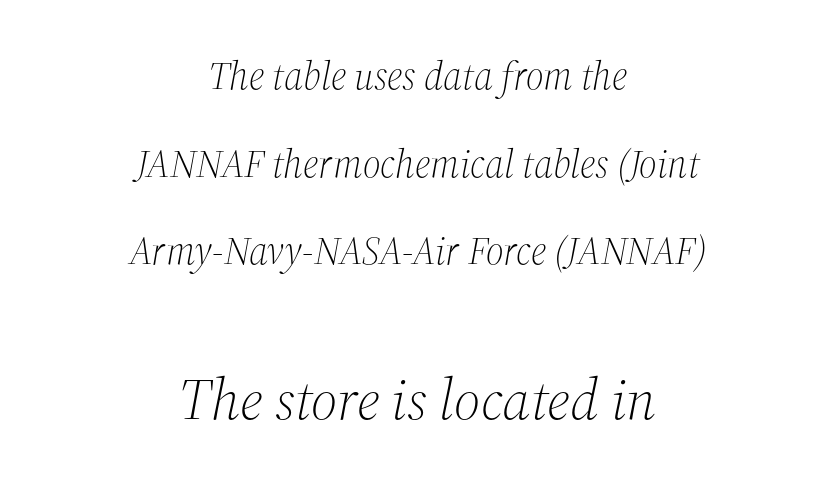
The image shows 58 px light serif type, italic (leaning right); set centered, loose line spacing (2.25x), normal letter spacing, not underlined; the second (bottom) block is 1.49x larger; medium stroke contrast and a medium x-height.
